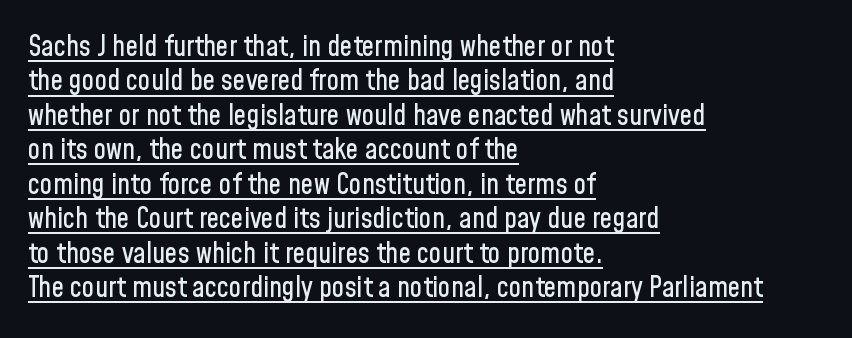
Q: Is the text italic (slanted)? A: No, it is upright.
Q: Is the typeface a serif or a sans-serif typeface? A: Sans-serif.
Q: Is the text underlined? A: Yes.
Q: How is the paragraph aligned? A: Left-aligned.
Q: Is the spacing between letters normal or unusually wide? A: Normal.
Q: Width (condensed, normal, or wide)? A: Condensed.
Q: Stroke contrast? A: Low.
Q: x-height? A: Medium.
Q: Monospaced? A: No.
